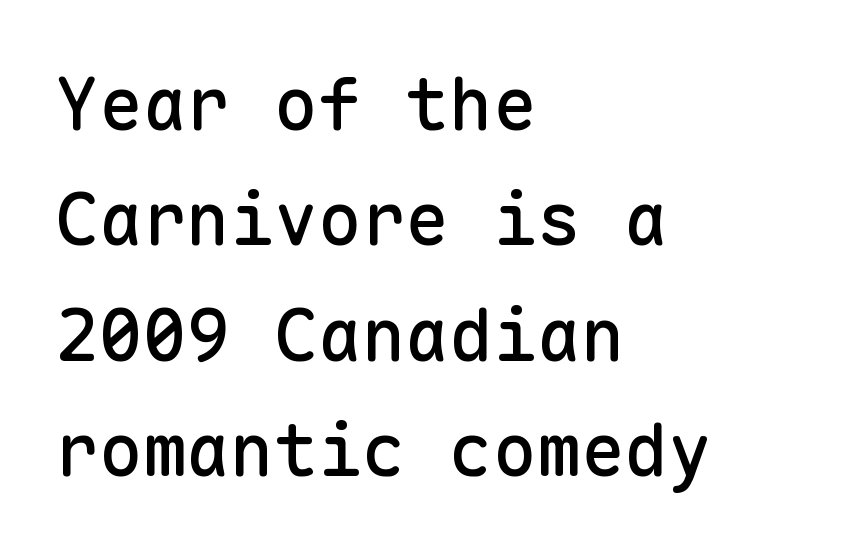
The lettering stays uniformly vertical, giving the passage a roman look. Whoever set this chose a conventional vertical rhythm. How are the letters spaced? Ordinarily, with no added tracking. No feet cap the strokes, marking this as sans-serif type. The setting favours the left margin, as ordinary paragraphs usually do. Descender tails drop into unmarked territory.
